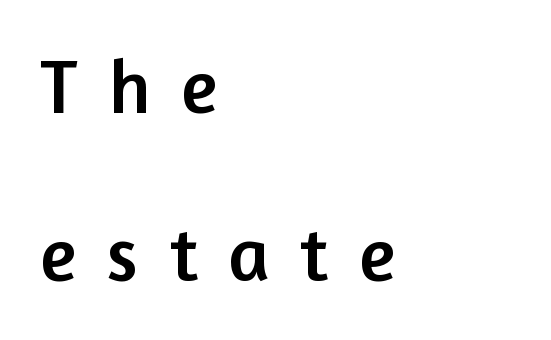
{"serif": "no", "italic": "no", "width": "normal", "stroke_contrast": "low", "x_height": "medium", "monospaced": "no", "underline": "no", "align": "left", "line_spacing": "loose", "line_spacing_ratio": 2.21, "letter_spacing": "wide", "letter_spacing_em": 0.41, "glyph_px": 76}
